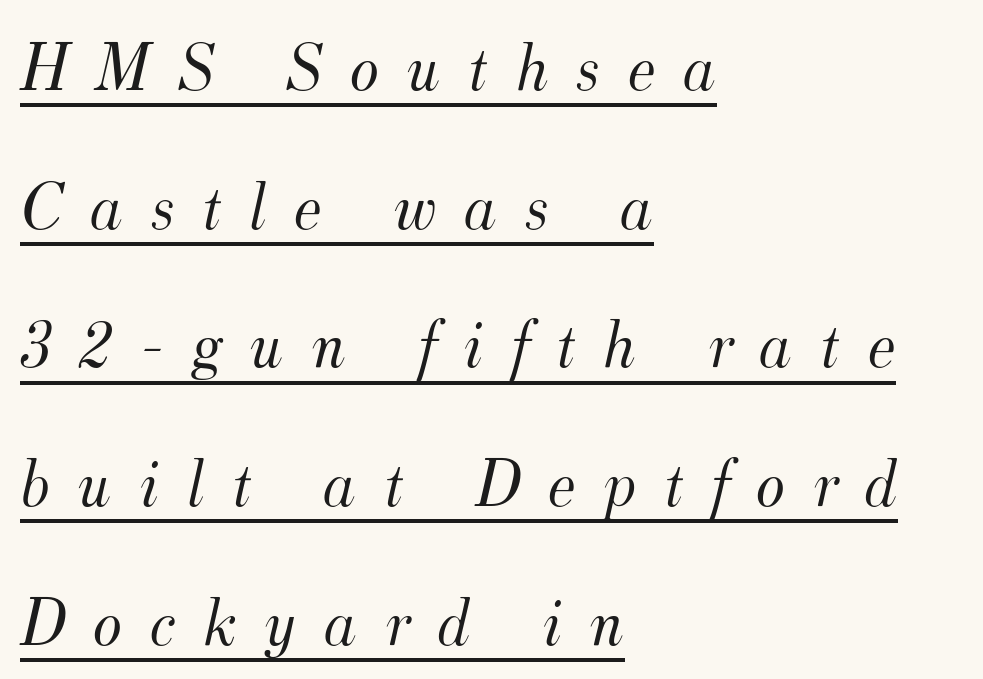
{"serif": "yes", "italic": "yes", "lean": "right", "slant_degrees": 12, "bold": "no", "weight": "light", "width": "normal", "stroke_contrast": "medium", "x_height": "small", "monospaced": "no", "underline": "yes", "align": "left", "line_spacing": "loose", "line_spacing_ratio": 2.01, "letter_spacing": "wide", "letter_spacing_em": 0.4, "glyph_px": 69}
